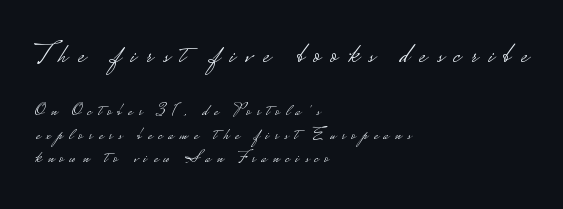
Q: Is the text bold? A: No.
Q: Is the text italic (slanted)? A: Yes.
Q: Is the typeface a serif or a sans-serif typeface? A: Sans-serif.
Q: Is the text underlined? A: No.
Q: How is the paragraph aligned? A: Left-aligned.
Q: Is the spacing between letters normal or unusually wide? A: Unusually wide.
Q: Is the spacing between lines tight, normal or loose? A: Normal.
Q: Which block of text is set in a larger size, the first (top) or the second (bottom)? A: The first (top) one.
Q: Width (condensed, normal, or wide)? A: Wide.
Q: Stroke contrast? A: Low.
Q: Monospaced? A: No.
